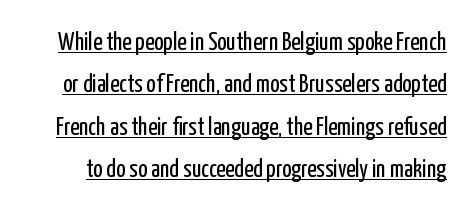
The image shows 25 px text type, upright; set normal line spacing (1.7x), normal letter spacing, underlined.
